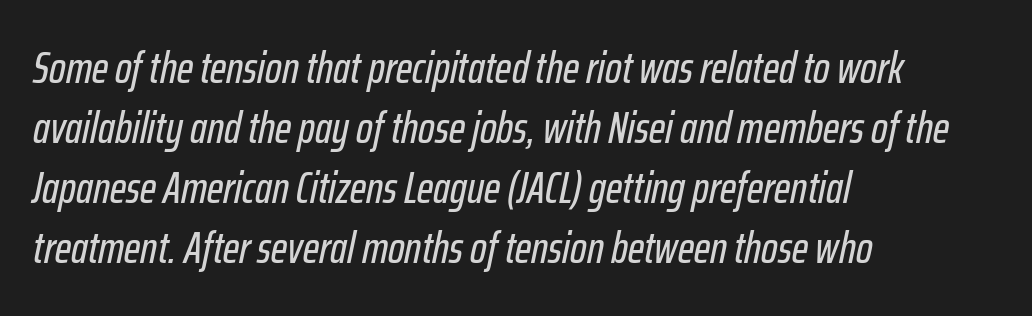
This sample has the flowing, uneven cadence of proportional lettering. Slanted lettering throughout. This rendering uses left alignment, leaving the right contour irregular. Descenders hang freely into open space. Line spacing here is normal.
